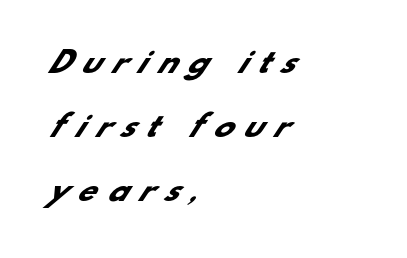
The gaps between neighbouring characters are conspicuously large. Pretty heavy lettering here — definitely bold. Lines of text with bare space underneath. Font category for this specimen: sans-serif. Line beginnings align vertically; line endings do not. These lines are rendered in a variable-pitch font.
